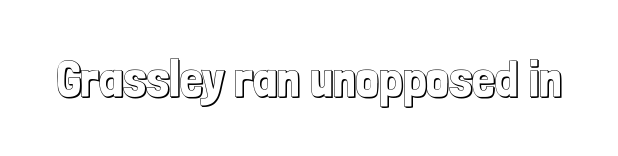
A roman cut, with each character standing at attention. Plain, unruled lines of type. These lines are rendered in a variable-pitch font. Tracking value appears to be zero — textbook default spacing.
